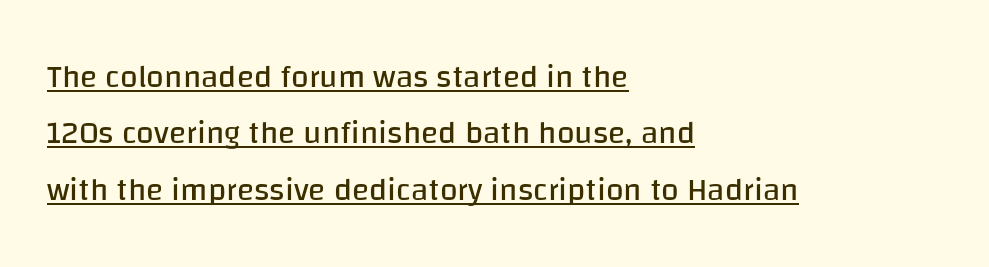
Is this a fixed-width face? No — the glyphs have proportional, varying widths. If you drew a ruler down the left edge, every line would touch it. Ascenders rise straight up at ninety degrees. The words here are underlined. This sample uses plain, unmodified letter spacing. Is this a heavy cut? Hardly; it is regular or lighter.
